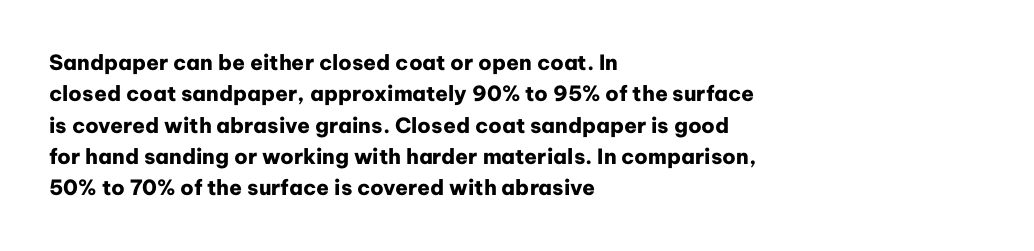
The image shows 21 px bold type, upright; set left-aligned, normal line spacing (1.49x), normal letter spacing, not underlined.
